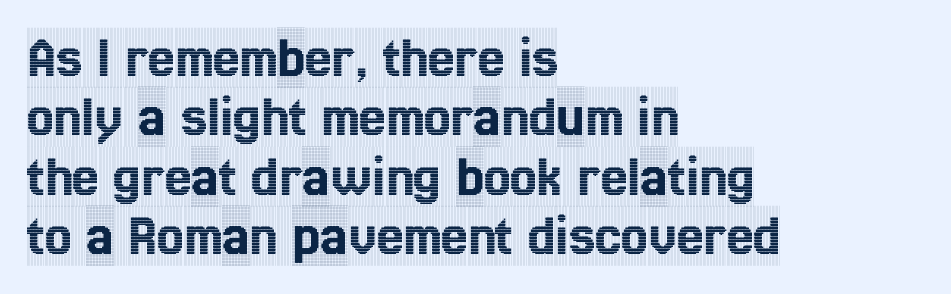
The image shows 60 px condensed serif type, upright; set left-aligned, tight line spacing (0.99x), normal letter spacing, not underlined; a large x-height.
